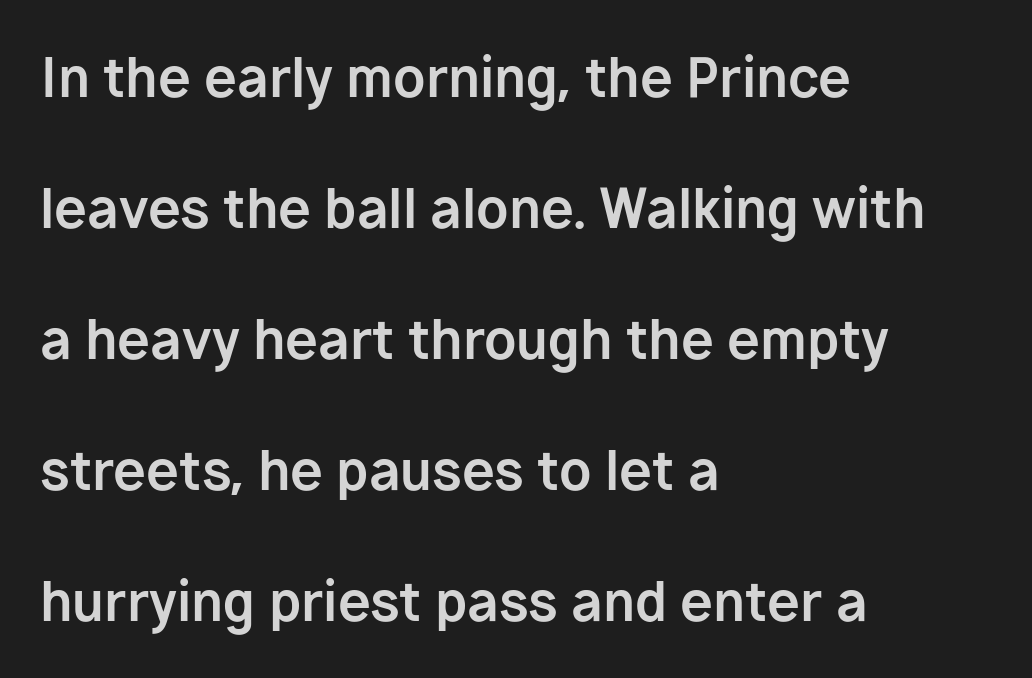
Rows of type keep a wide berth in the vertical direction. The passage shown is not underscored anywhere. Serifs: no, the terminals of the letterforms are clean. Students, this is bold: see how much ink each stroke carries. A student would call this left alignment; a typographer would say flush left, rag right.
